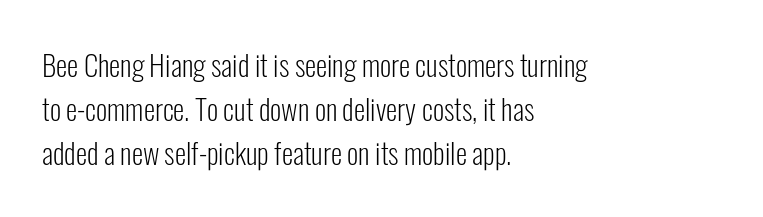
{"serif": "no", "italic": "no", "bold": "no", "weight": "light", "width": "condensed", "stroke_contrast": "low", "x_height": "medium", "monospaced": "no", "underline": "no", "align": "left", "line_spacing": "normal", "line_spacing_ratio": 1.52, "letter_spacing": "normal", "letter_spacing_em": 0.0, "glyph_px": 29}
